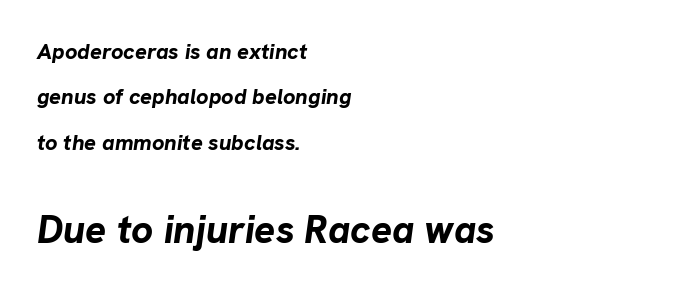
The image shows 39 px bold type, italic (leaning right); set left-aligned, loose line spacing (2.06x), normal letter spacing, not underlined; the second (bottom) block is 1.77x larger; low stroke contrast and a medium x-height.
